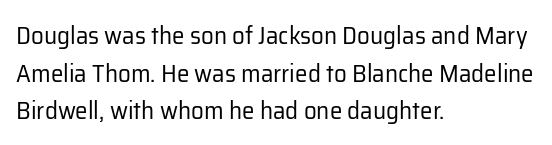
Q: Is the text bold? A: No.
Q: Is the text italic (slanted)? A: No, it is upright.
Q: Is the text underlined? A: No.
Q: How is the paragraph aligned? A: Left-aligned.
Q: Is the spacing between letters normal or unusually wide? A: Normal.
Q: Is the spacing between lines tight, normal or loose? A: Normal.
